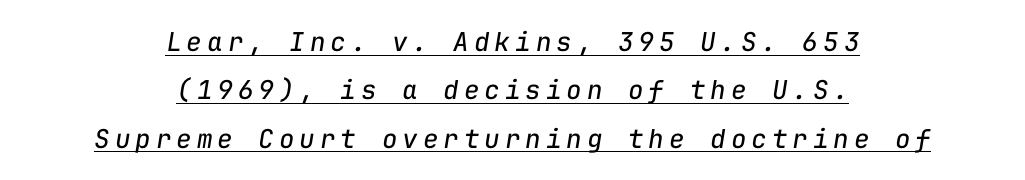
Q: Is the text bold? A: No.
Q: Is the text italic (slanted)? A: Yes, it leans right by about 9 degrees.
Q: Is the text underlined? A: Yes.
Q: How is the paragraph aligned? A: Centered.
